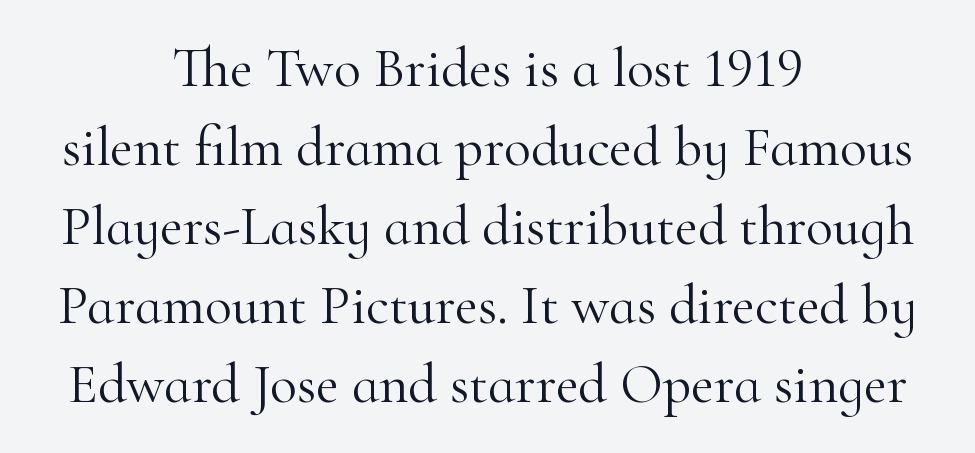
Here the designer chose a conventional face with non-uniform glyph widths. Each stroke keeps to a modest, everyday thickness or less. The axis of the letterforms is exactly vertical. Unlike a clean sans, this face finishes its strokes with serifs. Unmarked baselines from the first word to the last.
